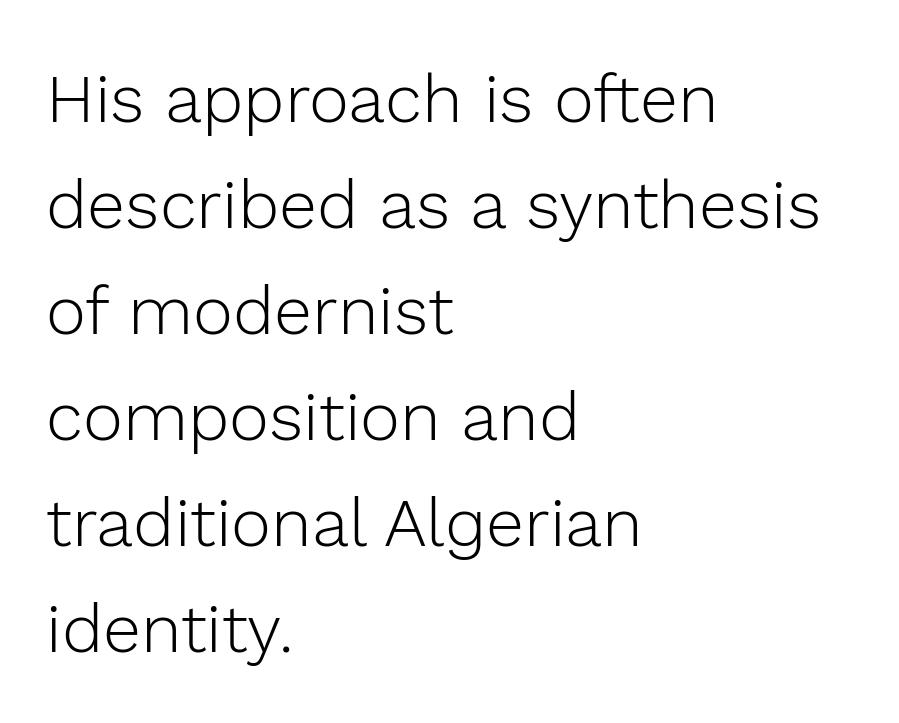
The image shows 68 px light sans-serif type, upright; set left-aligned, normal line spacing (1.56x), normal letter spacing, not underlined; a medium x-height.
